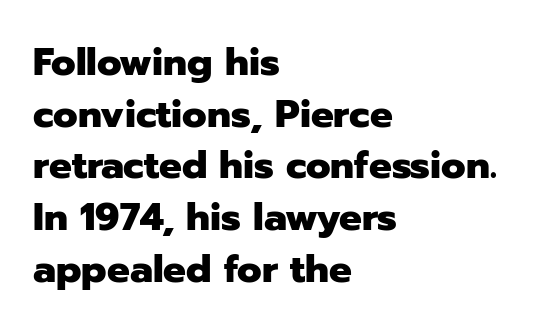
{"serif": "no", "italic": "no", "bold": "yes", "weight": "heavy", "width": "normal", "stroke_contrast": "low", "x_height": "medium", "monospaced": "no", "underline": "no", "align": "left", "line_spacing": "normal", "line_spacing_ratio": 1.36, "letter_spacing": "normal", "letter_spacing_em": 0.0, "glyph_px": 38}
